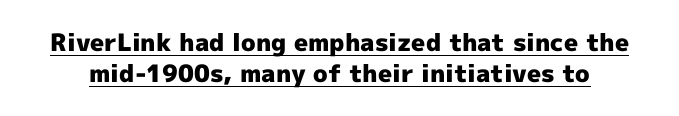
Q: Is the text bold? A: Yes.
Q: Is the text italic (slanted)? A: No, it is upright.
Q: Is the text underlined? A: Yes.
Q: Is the spacing between letters normal or unusually wide? A: Normal.
Q: Is the spacing between lines tight, normal or loose? A: Normal.
